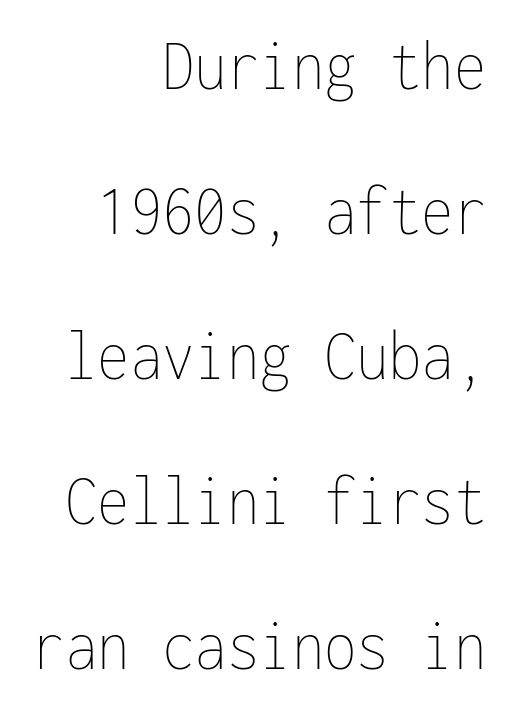
Each row of text sits above clean, open space. Note the uniform advance width — an 'i' takes as much space as an 'm'. Visually the block forms a straight wall on the right and a jagged coastline on the left. Here the glyphs are tracked normally, forming tight word shapes. Quick note: interline space is abundant. Is there any slant? The stems are plumb.
